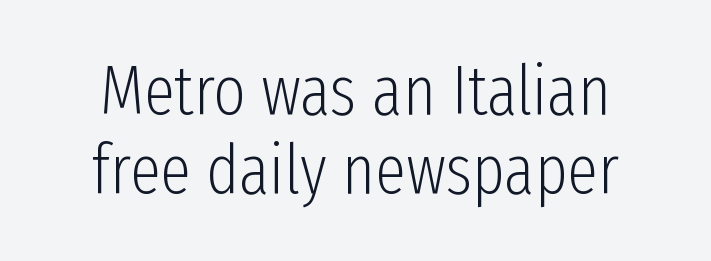
The rendering shows plain stroke endings on the letterforms — a sans-serif design. These glyphs show unthickened strokes, regular width or finer. Glance below the letters and you will spot only blank space. The type is set solid horizontally, with unmodified tracking. Leading: reduced.
